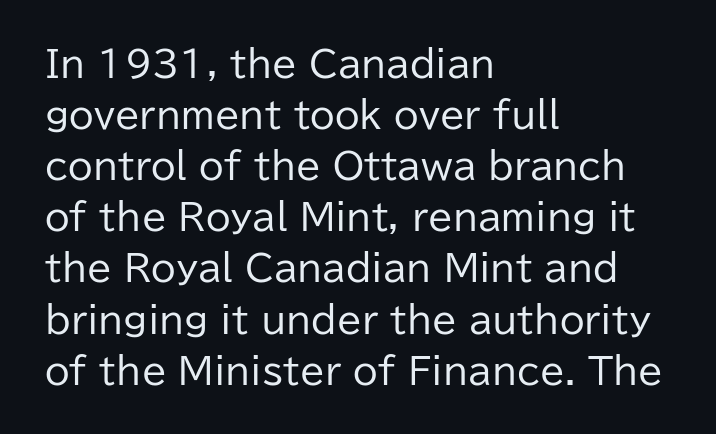
Q: Is the text bold? A: No.
Q: Is the text italic (slanted)? A: No, it is upright.
Q: Is the typeface a serif or a sans-serif typeface? A: Sans-serif.
Q: Is the text underlined? A: No.
Q: How is the paragraph aligned? A: Left-aligned.
Q: Is the spacing between letters normal or unusually wide? A: Normal.
Q: Is the spacing between lines tight, normal or loose? A: Normal.
Q: Width (condensed, normal, or wide)? A: Normal.
Q: Stroke contrast? A: Low.
Q: x-height? A: Medium.
Q: Monospaced? A: No.
